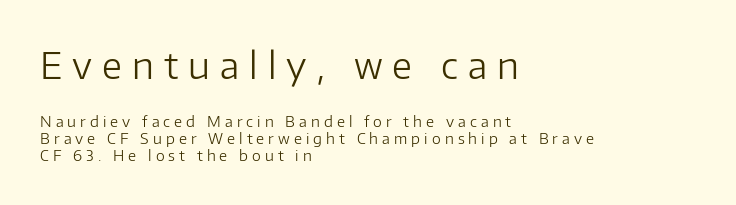
Q: Is the text bold? A: No.
Q: Is the text italic (slanted)? A: No, it is upright.
Q: Is the typeface a serif or a sans-serif typeface? A: Sans-serif.
Q: Is the text underlined? A: No.
Q: How is the paragraph aligned? A: Left-aligned.
Q: Is the spacing between letters normal or unusually wide? A: Unusually wide.
Q: Is the spacing between lines tight, normal or loose? A: Tight.
Q: Which block of text is set in a larger size, the first (top) or the second (bottom)? A: The first (top) one.
Q: Width (condensed, normal, or wide)? A: Normal.
Q: Stroke contrast? A: Low.
Q: x-height? A: Medium.
Q: Monospaced? A: No.
